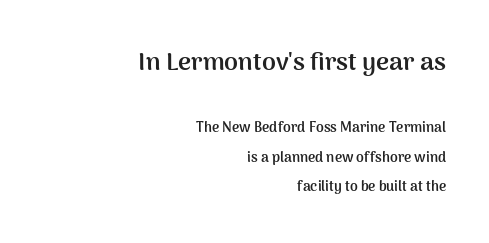
Is there any slant? The stems are plumb. Each glyph is drawn with heavy, bold strokes. How are the letters spaced? Ordinarily, with no added tracking. Loosely led — the rows are spread out. If you squint, the top block still reads clearly — it's the larger of the two.
